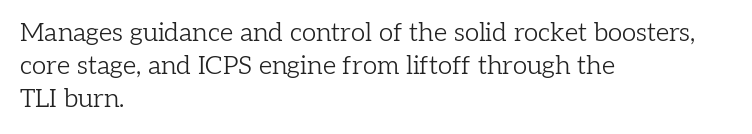
The image shows 26 px text type, upright; set left-aligned, normal line spacing (1.27x), normal letter spacing, not underlined.
